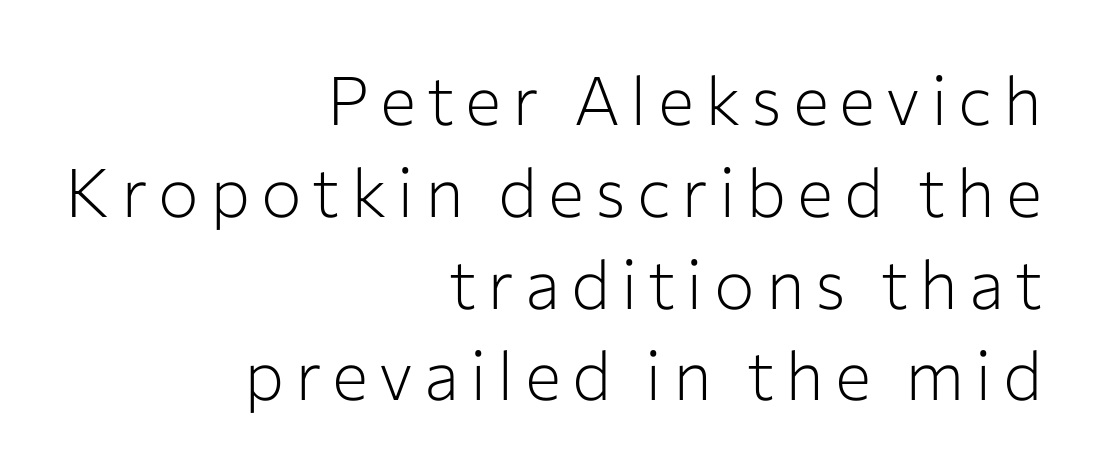
{"serif": "no", "italic": "no", "bold": "no", "weight": "light", "width": "normal", "stroke_contrast": "low", "x_height": "medium", "monospaced": "no", "underline": "no", "align": "right", "line_spacing": "normal", "line_spacing_ratio": 1.35, "glyph_px": 68}
